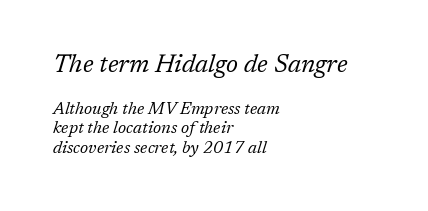
{"italic": "yes", "lean": "right", "slant_degrees": 17, "bold": "no", "underline": "no", "align": "left", "line_spacing": "tight", "line_spacing_ratio": 1.13, "letter_spacing": "normal", "letter_spacing_em": 0.0, "larger_block": "first", "size_ratio": 1.47, "glyph_px": 25}
